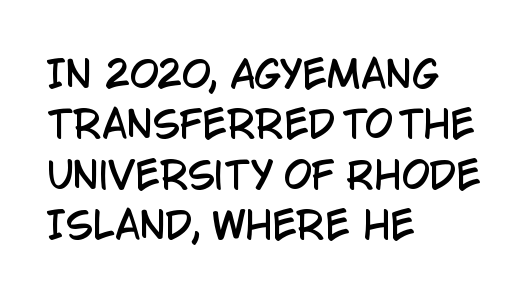
The typography opts for an upright posture over an oblique one. Spacing between characters is what you'd get straight out of the box. The characters display no serif detailing; their extremities are plain. Looks like regular typesetting: each glyph gets only the width it needs. A normal amount of white space separates one row of letters from the next. Bare-footed words on every line.
